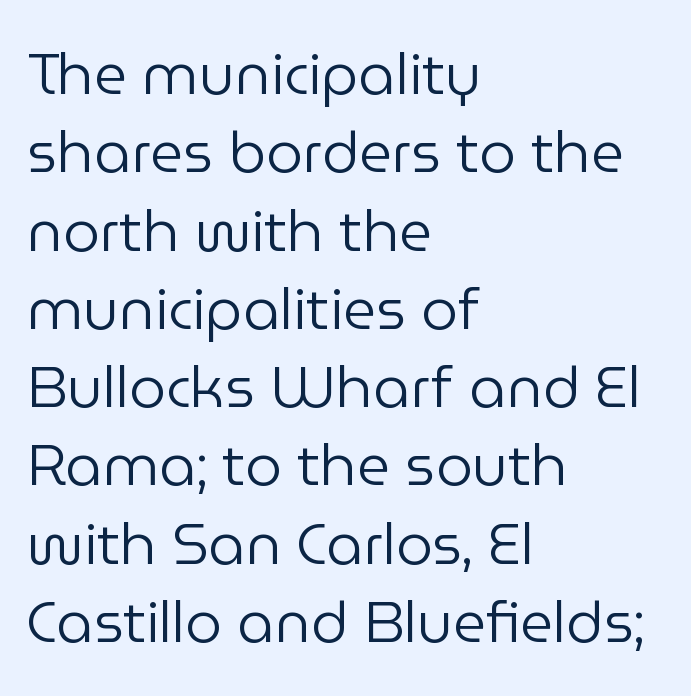
Q: Is the text bold? A: No.
Q: Is the text italic (slanted)? A: No, it is upright.
Q: Is the typeface a serif or a sans-serif typeface? A: Sans-serif.
Q: Is the text underlined? A: No.
Q: How is the paragraph aligned? A: Left-aligned.
Q: Is the spacing between letters normal or unusually wide? A: Normal.
Q: Is the spacing between lines tight, normal or loose? A: Normal.
Q: Width (condensed, normal, or wide)? A: Normal.
Q: Stroke contrast? A: Low.
Q: x-height? A: Medium.
Q: Monospaced? A: No.
